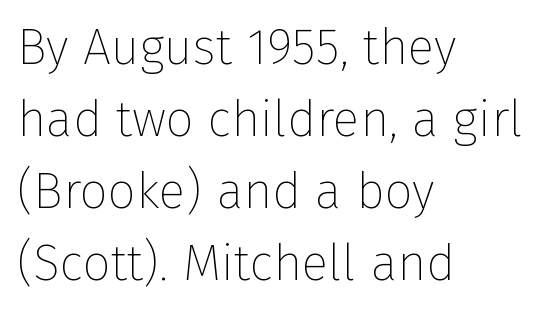
{"serif": "no", "italic": "no", "bold": "no", "weight": "thin", "width": "normal", "stroke_contrast": "low", "x_height": "medium", "monospaced": "no", "underline": "no", "align": "left", "line_spacing": "normal", "line_spacing_ratio": 1.44, "letter_spacing": "normal", "letter_spacing_em": 0.0, "glyph_px": 50}
